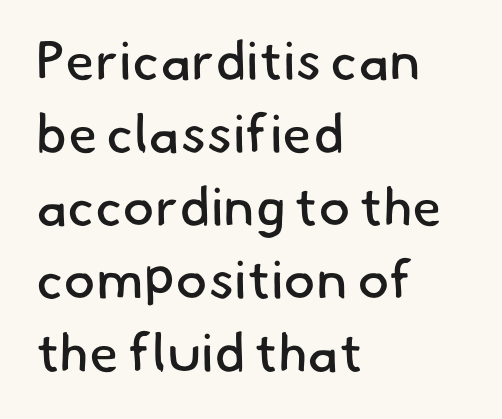
{"serif": "no", "bold": "no", "weight": "regular", "width": "normal", "stroke_contrast": "low", "x_height": "small", "monospaced": "no", "underline": "no", "align": "left", "line_spacing": "normal", "line_spacing_ratio": 1.35, "letter_spacing": "normal", "letter_spacing_em": 0.0, "glyph_px": 54}
